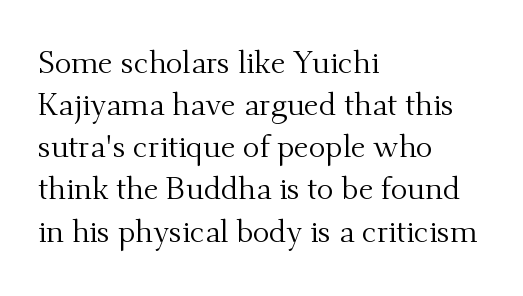
{"serif": "yes", "italic": "no", "bold": "no", "weight": "regular", "width": "normal", "stroke_contrast": "medium", "x_height": "small", "monospaced": "no", "underline": "no", "align": "left", "line_spacing": "normal", "line_spacing_ratio": 1.36, "letter_spacing": "normal", "letter_spacing_em": 0.0, "glyph_px": 31}
